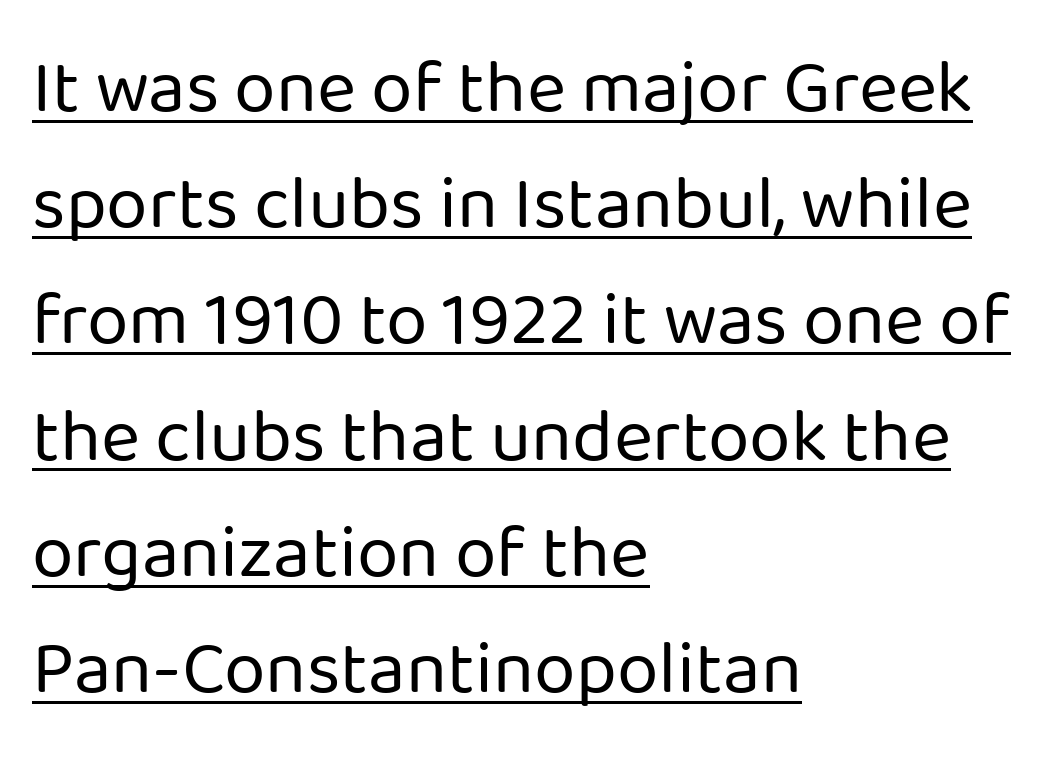
Q: Is the text bold? A: No.
Q: Is the text italic (slanted)? A: No, it is upright.
Q: Is the typeface a serif or a sans-serif typeface? A: Sans-serif.
Q: Is the text underlined? A: Yes.
Q: How is the paragraph aligned? A: Left-aligned.
Q: Is the spacing between letters normal or unusually wide? A: Normal.
Q: Is the spacing between lines tight, normal or loose? A: Normal.
Q: Width (condensed, normal, or wide)? A: Normal.
Q: Stroke contrast? A: Low.
Q: x-height? A: Medium.
Q: Monospaced? A: No.
